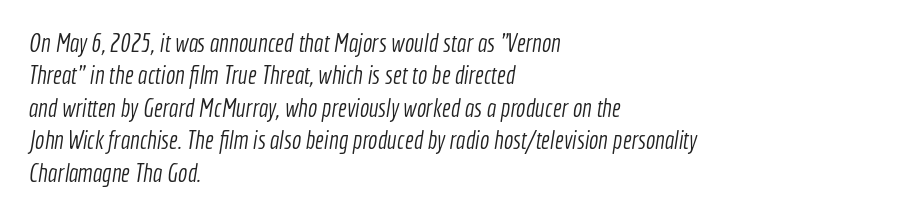
{"bold": "no", "underline": "no", "align": "left", "line_spacing": "normal", "line_spacing_ratio": 1.3, "letter_spacing": "normal", "letter_spacing_em": 0.0, "glyph_px": 25}
